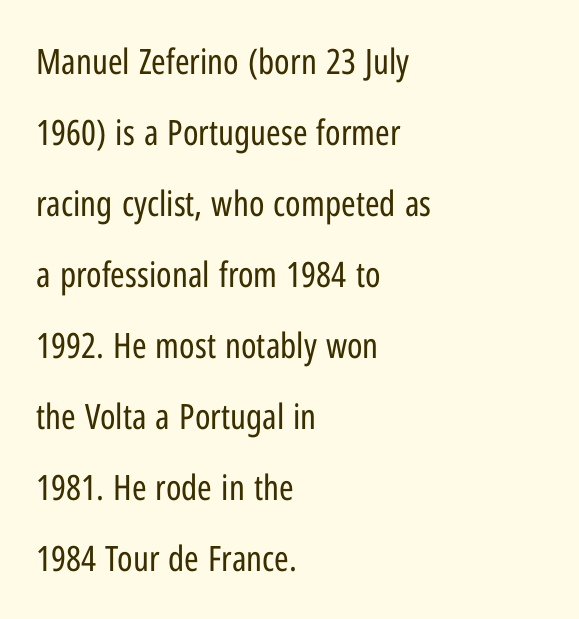
The image shows 35 px regular-weight, condensed sans-serif type, upright; set left-aligned, loose line spacing (2.03x), normal letter spacing, not underlined; low stroke contrast and a medium x-height.
